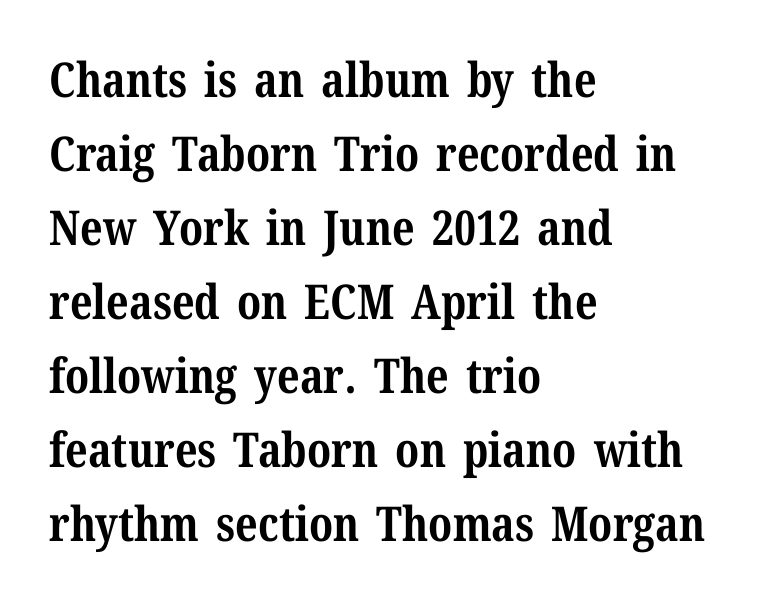
Q: Is the text bold? A: Yes.
Q: Is the text italic (slanted)? A: No, it is upright.
Q: Is the typeface a serif or a sans-serif typeface? A: Serif.
Q: Is the text underlined? A: No.
Q: How is the paragraph aligned? A: Left-aligned.
Q: Is the spacing between letters normal or unusually wide? A: Normal.
Q: Is the spacing between lines tight, normal or loose? A: Normal.
Q: Width (condensed, normal, or wide)? A: Normal.
Q: Stroke contrast? A: Medium.
Q: x-height? A: Medium.
Q: Monospaced? A: No.
